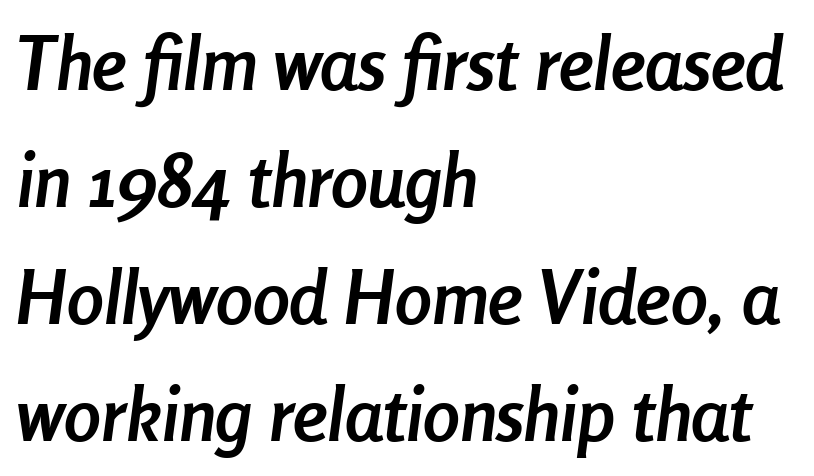
Q: Is the text bold? A: Yes.
Q: Is the text italic (slanted)? A: Yes, it leans right by about 8 degrees.
Q: Is the text underlined? A: No.
Q: How is the paragraph aligned? A: Left-aligned.
Q: Is the spacing between letters normal or unusually wide? A: Normal.
Q: Is the spacing between lines tight, normal or loose? A: Normal.
Q: Width (condensed, normal, or wide)? A: Condensed.
Q: Stroke contrast? A: Low.
Q: x-height? A: Medium.
Q: Monospaced? A: No.
